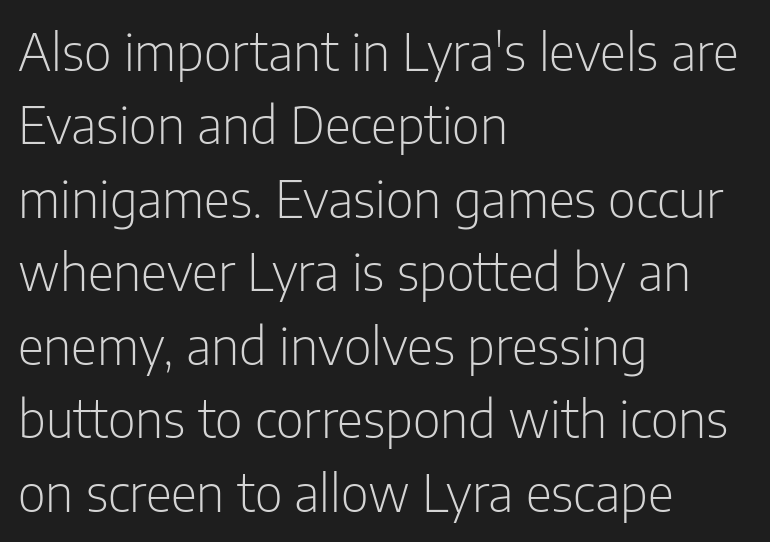
{"serif": "no", "italic": "no", "bold": "no", "weight": "light", "width": "condensed", "stroke_contrast": "low", "x_height": "medium", "monospaced": "no", "underline": "no", "align": "left", "line_spacing": "normal", "line_spacing_ratio": 1.44, "letter_spacing": "normal", "letter_spacing_em": 0.0, "glyph_px": 51}
